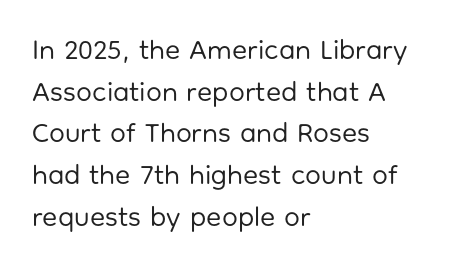
The image shows 28 px regular-weight sans-serif type, upright; set left-aligned, normal line spacing (1.49x), normal letter spacing, not underlined; low stroke contrast and a medium x-height.
